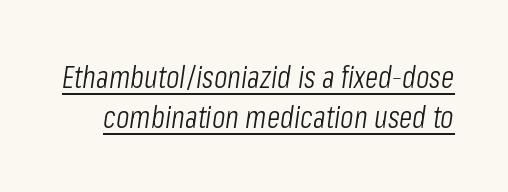
Q: Is the text bold? A: No.
Q: Is the text italic (slanted)? A: Yes, it leans right by about 8 degrees.
Q: Is the text underlined? A: Yes.
Q: Is the spacing between letters normal or unusually wide? A: Normal.
Q: Is the spacing between lines tight, normal or loose? A: Normal.
Q: Width (condensed, normal, or wide)? A: Condensed.
Q: Stroke contrast? A: Low.
Q: x-height? A: Medium.
Q: Monospaced? A: No.
